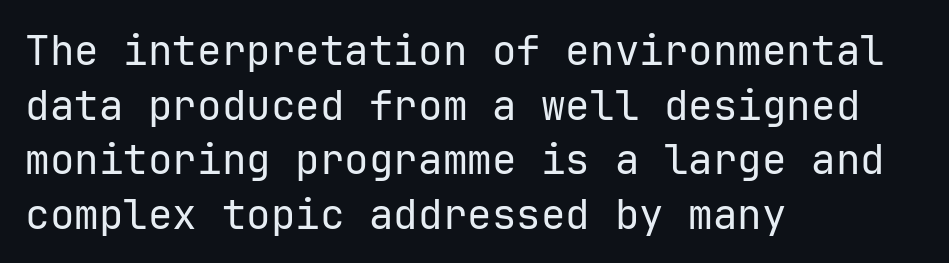
A typesetter would call this zero additional tracking. Reading down the block, your eye returns to a fixed left position each line. The lettering stays uniformly vertical, giving the passage a roman look. Serifs: no, the terminals of the letterforms are clean.
